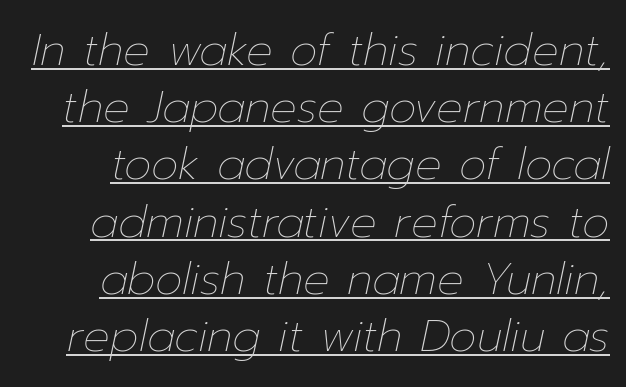
{"italic": "yes", "lean": "right", "slant_degrees": 12, "bold": "no", "weight": "thin", "width": "normal", "stroke_contrast": "low", "x_height": "medium", "monospaced": "no", "underline": "yes", "line_spacing": "normal", "line_spacing_ratio": 1.3, "letter_spacing": "normal", "letter_spacing_em": 0.0, "glyph_px": 44}
